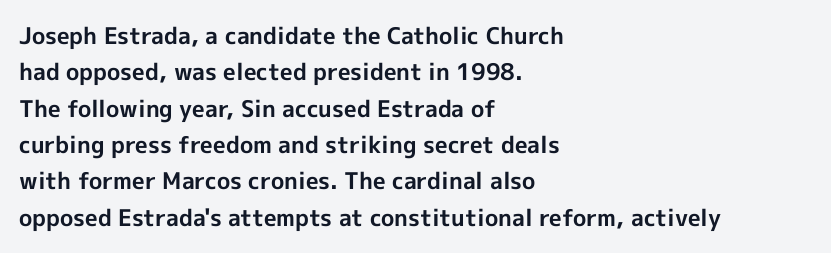
The text block is weighted toward the left margin, trailing off unevenly rightward. These lines carry a lot of weight — the face is fully bold. The letters stand upright; this is a roman face. Each row of text sits above clean, open space. This rendering leaves character spacing at its baseline value.
